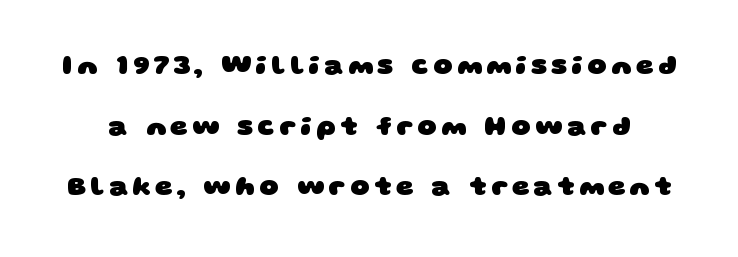
You'd pick this weight for a headline — it's a proper bold. You could fit nearly another row in the gap between these rows. Plain, unruled lines of type.
